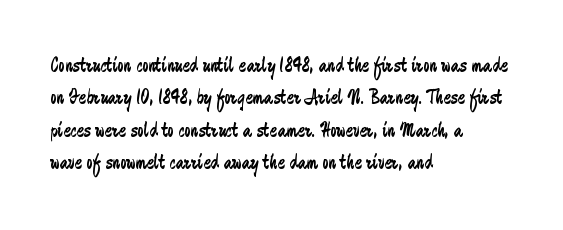
Does extra space separate the letters? No, they use regular spacing. Compared with a typical body face, this is equally light or lighter still. Casual observation: everything's shoved over to the left. This sample keeps an unexceptional amount of space between lines.
